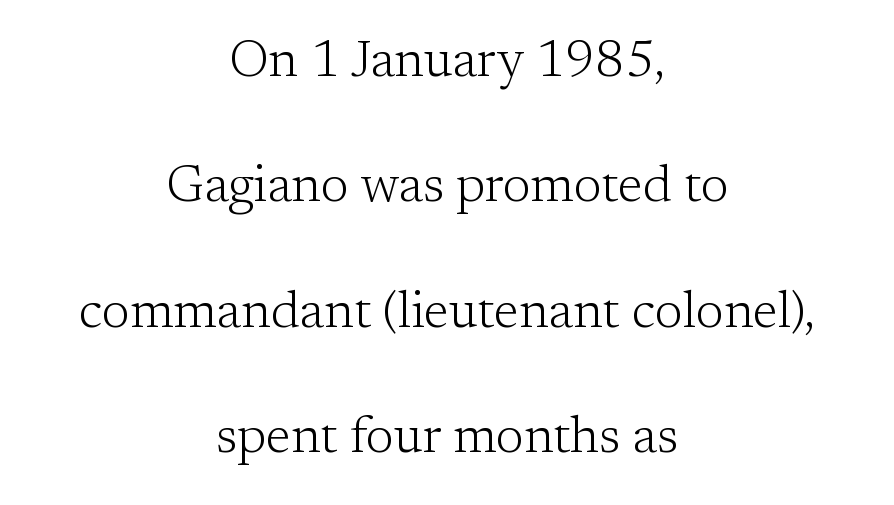
Q: Is the text bold? A: No.
Q: Is the text italic (slanted)? A: No, it is upright.
Q: Is the typeface a serif or a sans-serif typeface? A: Serif.
Q: Is the text underlined? A: No.
Q: How is the paragraph aligned? A: Centered.
Q: Is the spacing between letters normal or unusually wide? A: Normal.
Q: Is the spacing between lines tight, normal or loose? A: Loose.
Q: Width (condensed, normal, or wide)? A: Normal.
Q: Stroke contrast? A: Low.
Q: x-height? A: Medium.
Q: Monospaced? A: No.
